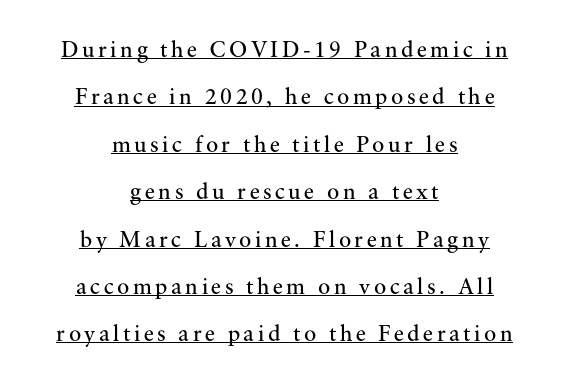
{"italic": "no", "bold": "no", "underline": "yes", "align": "center", "line_spacing": "loose", "line_spacing_ratio": 2.06, "glyph_px": 23}
